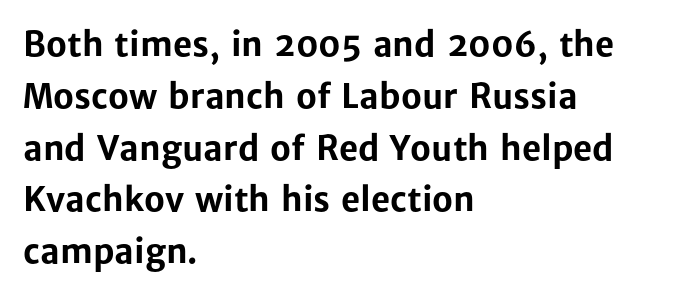
{"serif": "no", "italic": "no", "bold": "yes", "weight": "bold", "width": "normal", "stroke_contrast": "low", "x_height": "medium", "monospaced": "no", "underline": "no", "align": "left", "line_spacing": "normal", "line_spacing_ratio": 1.57, "letter_spacing": "normal", "letter_spacing_em": 0.0, "glyph_px": 33}
